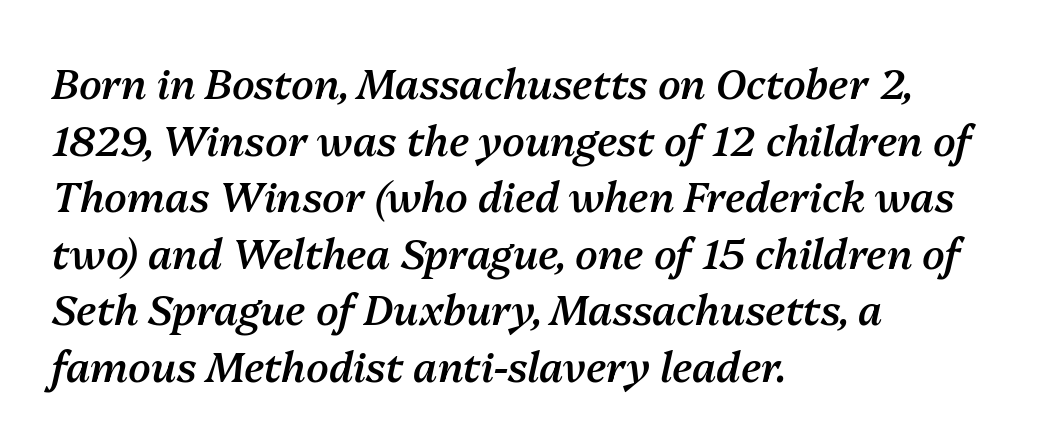
Q: Is the text bold? A: Semi-bold.
Q: Is the text italic (slanted)? A: Yes, it leans right by about 13 degrees.
Q: Is the text underlined? A: No.
Q: How is the paragraph aligned? A: Left-aligned.
Q: Is the spacing between letters normal or unusually wide? A: Normal.
Q: Is the spacing between lines tight, normal or loose? A: Normal.
Q: Width (condensed, normal, or wide)? A: Normal.
Q: Stroke contrast? A: Medium.
Q: x-height? A: Medium.
Q: Monospaced? A: No.
